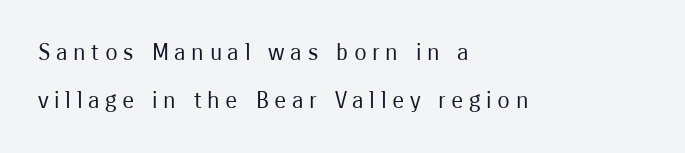
The image shows 23 px text type, upright; set left-aligned, loose line spacing (2.08x), unusually wide letter spacing (+0.24 em), not underlined.
